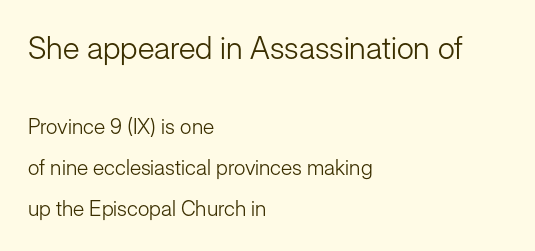
{"serif": "no", "italic": "no", "bold": "no", "weight": "light", "width": "normal", "stroke_contrast": "low", "x_height": "medium", "monospaced": "no", "underline": "no", "align": "left", "line_spacing": "loose", "line_spacing_ratio": 1.95, "letter_spacing": "normal", "letter_spacing_em": 0.0, "larger_block": "first", "size_ratio": 1.48, "glyph_px": 31}
